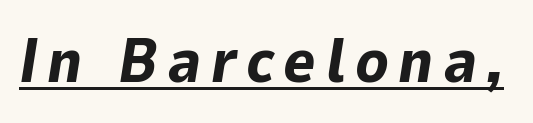
{"italic": "yes", "lean": "right", "slant_degrees": 9, "bold": "yes", "weight": "bold", "width": "normal", "stroke_contrast": "low", "x_height": "medium", "monospaced": "no", "underline": "yes", "glyph_px": 62}
